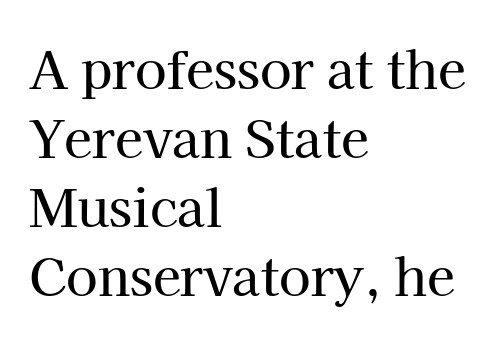
{"serif": "yes", "italic": "no", "width": "normal", "stroke_contrast": "high", "x_height": "medium", "monospaced": "no", "underline": "no", "align": "left", "line_spacing": "normal", "line_spacing_ratio": 1.35, "letter_spacing": "normal", "letter_spacing_em": 0.0, "glyph_px": 51}
